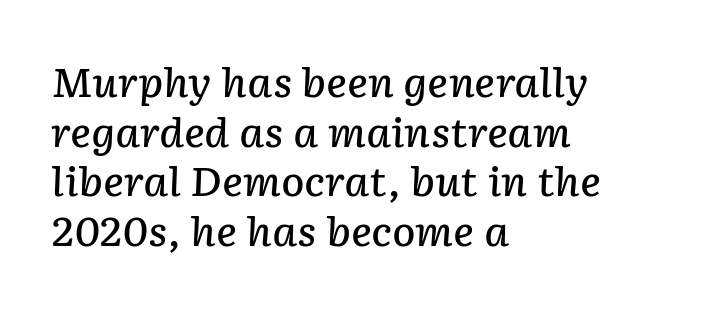
{"italic": "yes", "lean": "right", "slant_degrees": 2, "bold": "semi", "weight": "semibold", "width": "normal", "stroke_contrast": "low", "x_height": "medium", "monospaced": "no", "underline": "no", "align": "left", "line_spacing": "normal", "line_spacing_ratio": 1.27, "letter_spacing": "normal", "letter_spacing_em": 0.0, "glyph_px": 39}
